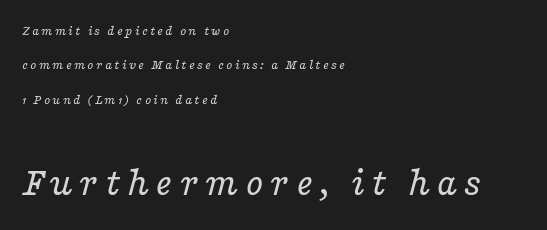
{"serif": "yes", "italic": "yes", "lean": "right", "slant_degrees": 16, "bold": "no", "weight": "regular", "width": "wide", "stroke_contrast": "low", "x_height": "medium", "monospaced": "no", "underline": "no", "align": "left", "line_spacing": "loose", "line_spacing_ratio": 2.45, "larger_block": "second", "size_ratio": 2.93, "glyph_px": 41}
